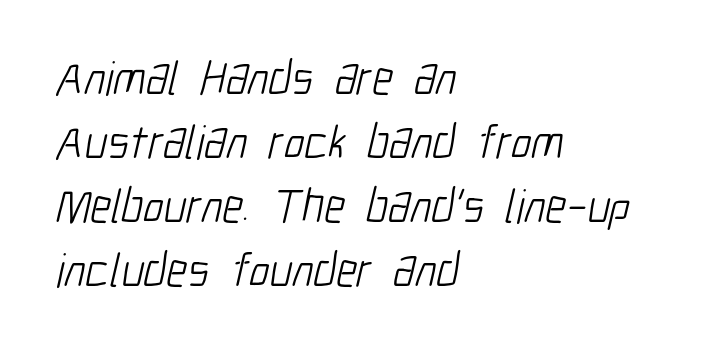
No extra tracking has been applied to these lines. This is sans-serif lettering, the kind often seen on screens and signage. Honestly, the row spacing looks completely unremarkable. Proportional: the letters do not fall into vertical columns.
